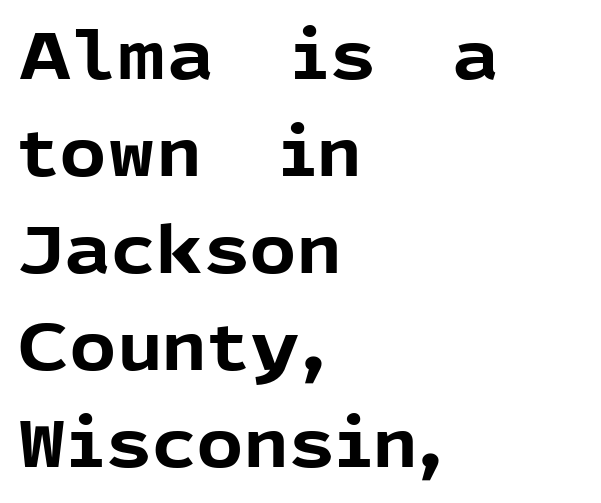
Line beginnings align vertically; line endings do not. The glyphs are unaccompanied by any horizontal stroke below them. Nobody touched the tracking dial on this one. Pretty heavy lettering here — definitely bold. The face used here is a sans, in the tradition of grotesques and geometrics. A typesetter would call this proportional, since set widths differ per character.
